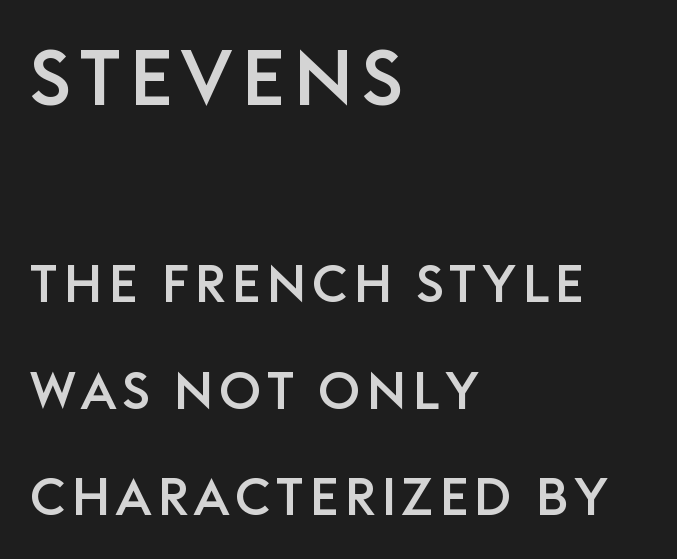
{"serif": "no", "italic": "no", "width": "normal", "stroke_contrast": "low", "x_height": "large", "monospaced": "no", "underline": "no", "align": "left", "line_spacing": "loose", "line_spacing_ratio": 2.05, "larger_block": "first", "size_ratio": 1.5, "glyph_px": 78}
